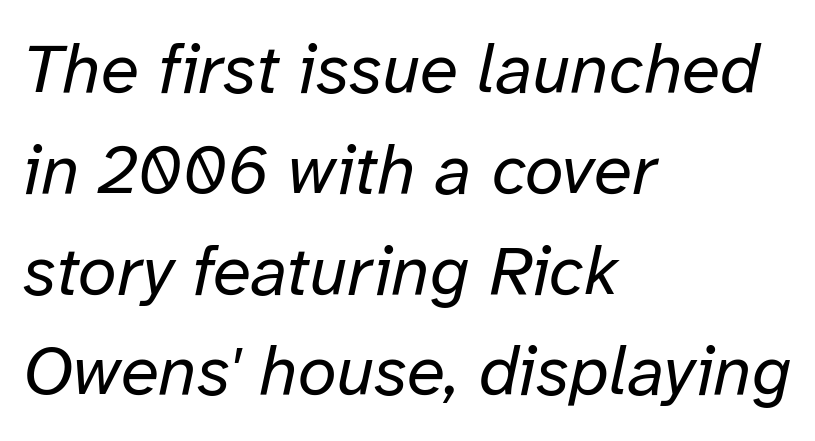
{"italic": "yes", "lean": "right", "slant_degrees": 12, "bold": "no", "weight": "regular", "width": "normal", "stroke_contrast": "low", "x_height": "medium", "monospaced": "no", "underline": "no", "align": "left", "line_spacing": "normal", "line_spacing_ratio": 1.44, "letter_spacing": "normal", "letter_spacing_em": 0.0, "glyph_px": 70}
